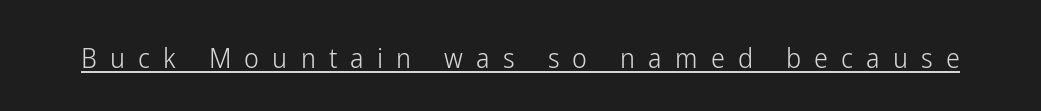
Q: Is the text bold? A: No.
Q: Is the text italic (slanted)? A: No, it is upright.
Q: Is the typeface a serif or a sans-serif typeface? A: Sans-serif.
Q: Is the text underlined? A: Yes.
Q: Is the spacing between letters normal or unusually wide? A: Unusually wide.
Q: Width (condensed, normal, or wide)? A: Condensed.
Q: Stroke contrast? A: Low.
Q: x-height? A: Medium.
Q: Monospaced? A: No.
